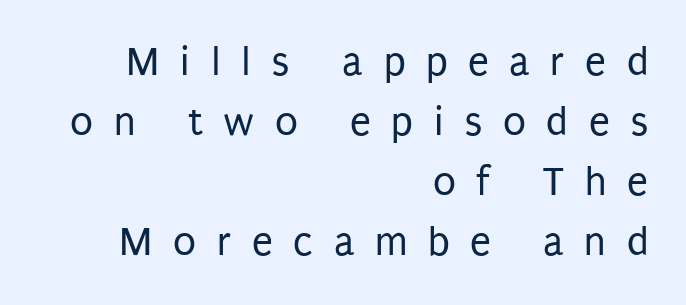
Q: Is the text bold? A: No.
Q: Is the text italic (slanted)? A: No, it is upright.
Q: Is the typeface a serif or a sans-serif typeface? A: Sans-serif.
Q: Is the text underlined? A: No.
Q: How is the paragraph aligned? A: Right-aligned.
Q: Is the spacing between letters normal or unusually wide? A: Unusually wide.
Q: Is the spacing between lines tight, normal or loose? A: Normal.
Q: Width (condensed, normal, or wide)? A: Condensed.
Q: Stroke contrast? A: Low.
Q: x-height? A: Large.
Q: Monospaced? A: No.
